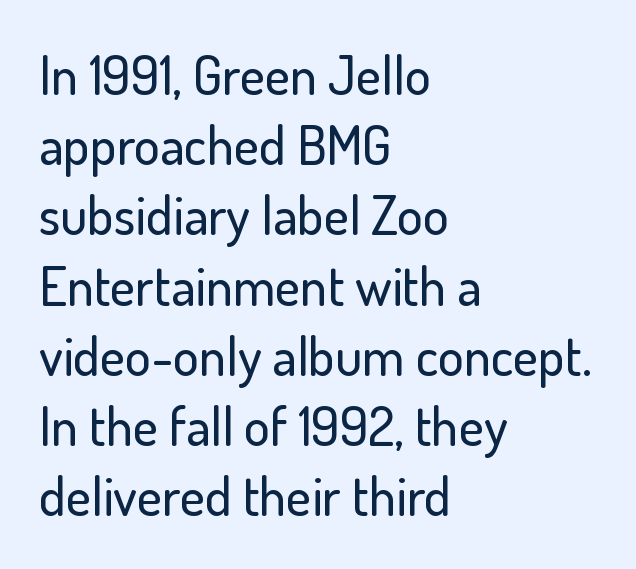
{"serif": "no", "italic": "no", "width": "normal", "stroke_contrast": "low", "x_height": "small", "monospaced": "no", "underline": "no", "align": "left", "line_spacing": "normal", "line_spacing_ratio": 1.3, "letter_spacing": "normal", "letter_spacing_em": 0.0, "glyph_px": 54}
